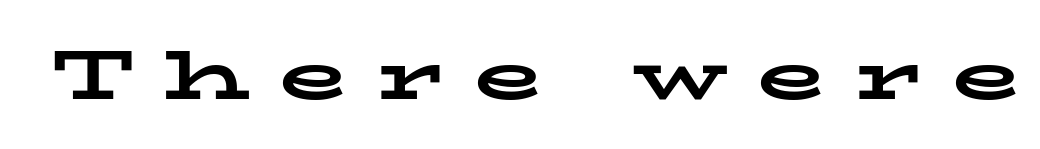
The type sits square on the baseline with zero lean. Each letter's strokes conclude with small projecting serifs. Is the letter spacing exaggerated? Yes — the characters are pushed far apart. The letters advance in unequal steps, a hallmark of proportional type. Honestly, there is no underline to notice here at all.
